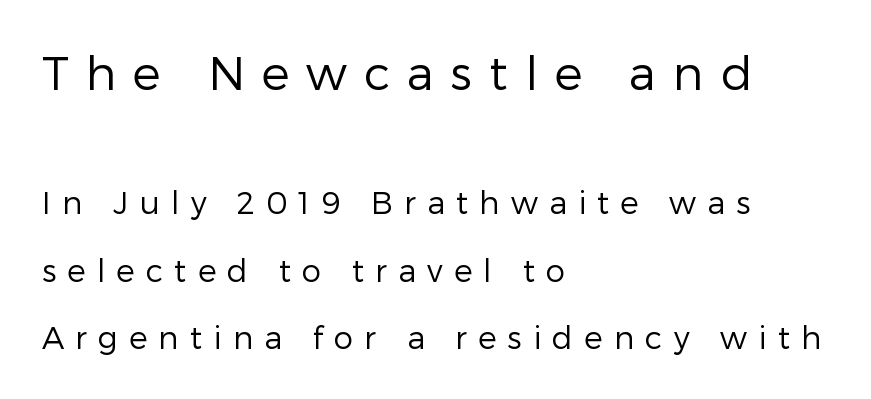
Q: Is the text bold? A: No.
Q: Is the text italic (slanted)? A: No, it is upright.
Q: Is the typeface a serif or a sans-serif typeface? A: Sans-serif.
Q: Is the text underlined? A: No.
Q: How is the paragraph aligned? A: Left-aligned.
Q: Is the spacing between letters normal or unusually wide? A: Unusually wide.
Q: Is the spacing between lines tight, normal or loose? A: Loose.
Q: Which block of text is set in a larger size, the first (top) or the second (bottom)? A: The first (top) one.
Q: Width (condensed, normal, or wide)? A: Normal.
Q: Stroke contrast? A: Low.
Q: x-height? A: Medium.
Q: Monospaced? A: No.
